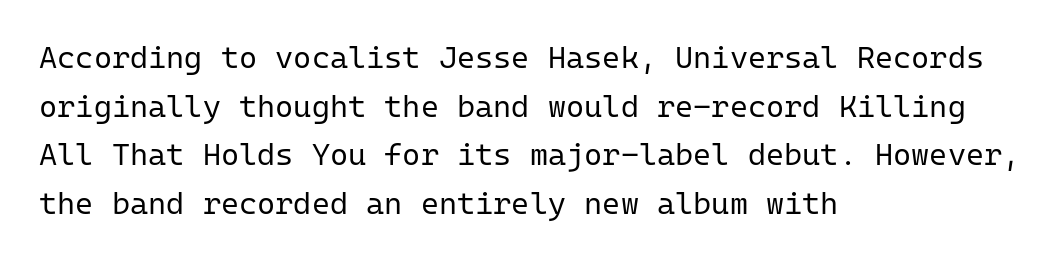
Tall strokes in this sample are plumb rather than angled. Caption: standard tracking, unaltered. This sample has the even, mechanical cadence of fixed-width lettering. The letterforms sit at book weight or below. To sum up the face: it is a sans, with no serifs.
